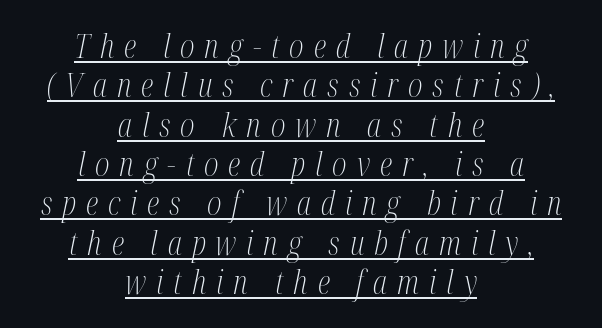
Compared with typical body copy, the letter spacing here is much looser. The rendered words wear a rule along their underside. You could not count columns in this text — the font is proportionally spaced. Does the lettering tilt? It does — this is italic. Heaviness? Minimal to ordinary, like unemphasized prose. Which margin do the lines hug? Neither — every line sits in the middle.
